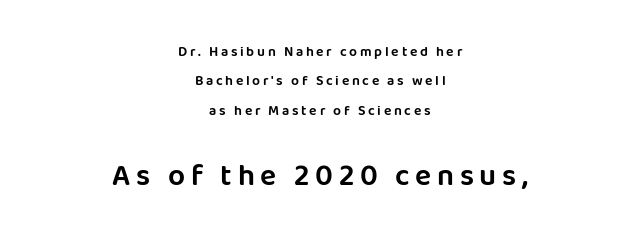
The image shows 30 px sans-serif type, upright; set centered, loose line spacing (2.1x), not underlined; the second (bottom) block is 2.14x larger; low stroke contrast and a large x-height.
